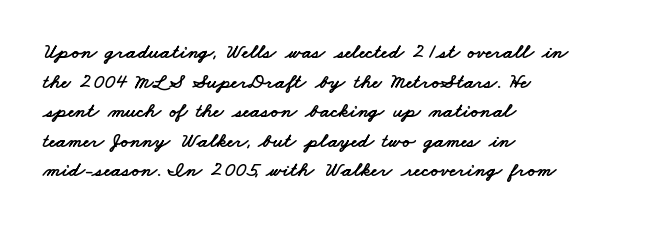
{"underline": "no", "align": "left", "line_spacing": "normal", "line_spacing_ratio": 1.41, "letter_spacing": "normal", "letter_spacing_em": 0.0, "glyph_px": 21}
